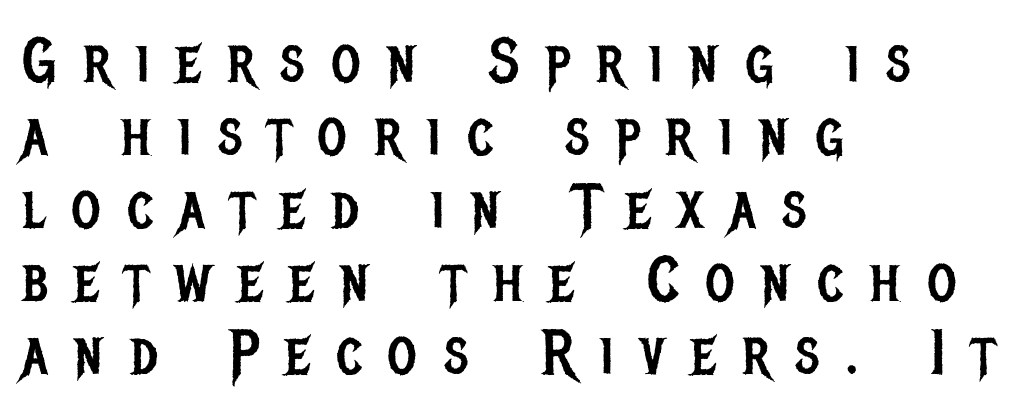
The image shows 63 px regular-weight, condensed sans-serif type, upright; set left-aligned, line spacing 1.16x, unusually wide letter spacing (+0.42 em), not underlined; low stroke contrast and a large x-height.
